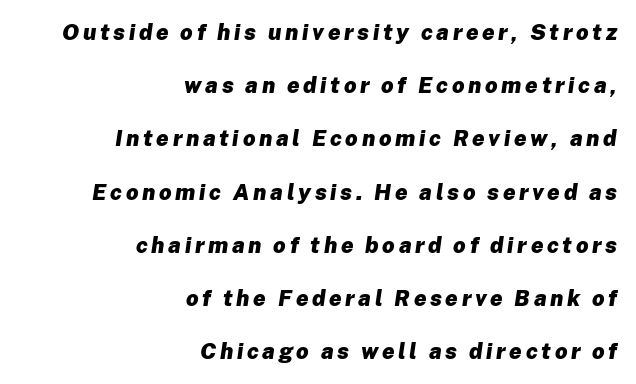
Tall strokes in this sample are angled rather than plumb. Descender tails drop into unmarked territory. These lines carry a lot of weight — the face is fully bold. A typesetter would call this leading open, well beyond the default. Alignment: flush right.
